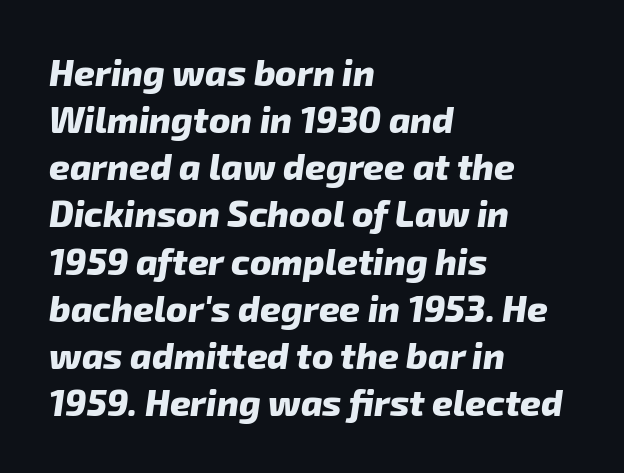
{"serif": "no", "bold": "yes", "weight": "heavy", "width": "normal", "stroke_contrast": "low", "x_height": "medium", "monospaced": "no", "underline": "no", "align": "left", "line_spacing": "normal", "line_spacing_ratio": 1.31, "letter_spacing": "normal", "letter_spacing_em": 0.0, "glyph_px": 36}
